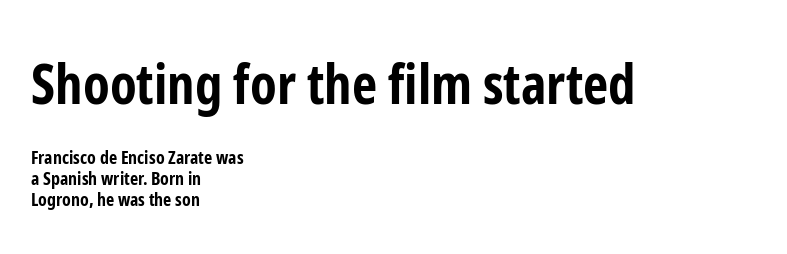
Q: Is the text bold? A: Yes.
Q: Is the text italic (slanted)? A: No, it is upright.
Q: Is the typeface a serif or a sans-serif typeface? A: Sans-serif.
Q: Is the text underlined? A: No.
Q: How is the paragraph aligned? A: Left-aligned.
Q: Is the spacing between letters normal or unusually wide? A: Normal.
Q: Which block of text is set in a larger size, the first (top) or the second (bottom)? A: The first (top) one.
Q: Width (condensed, normal, or wide)? A: Condensed.
Q: Stroke contrast? A: Low.
Q: x-height? A: Medium.
Q: Monospaced? A: No.
